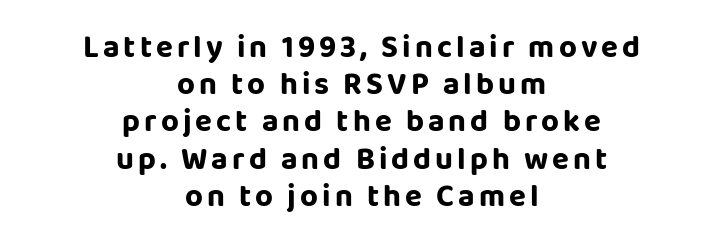
The passage shown is emphatically bold. Every character sits straight up, as roman type does. Do the characters align in a grid? No, the font is proportional. The area under the type is left untouched. The paragraph has two soft edges and a firm central axis.
